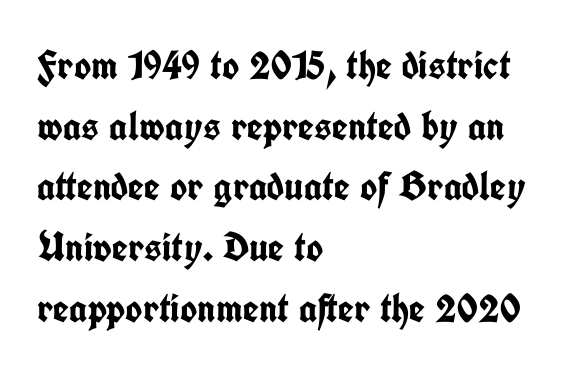
Type style note: lacks serifs. All the whitespace from short lines collects on the right. Summary of vertical rhythm: regular, with standard interline spacing. Anything drawn beneath the words? Only blank space. Each letter keeps its own natural width here, so spacing adapts to shape.
